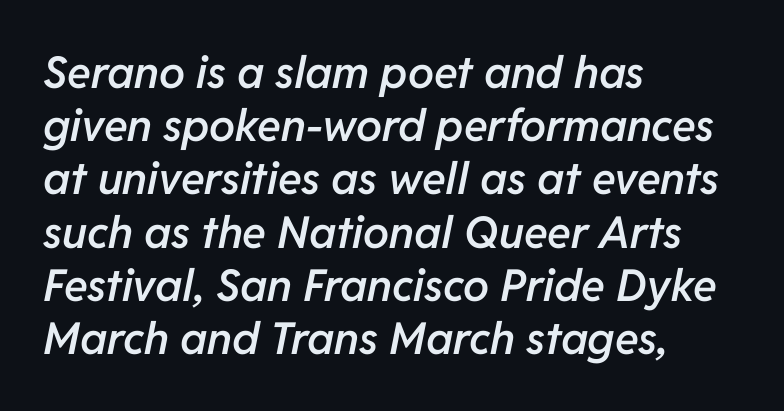
{"italic": "yes", "lean": "right", "slant_degrees": 11, "bold": "semi", "weight": "semibold", "width": "normal", "stroke_contrast": "low", "x_height": "medium", "monospaced": "no", "underline": "no", "align": "left", "line_spacing_ratio": 1.21, "letter_spacing": "normal", "letter_spacing_em": 0.0, "glyph_px": 44}
